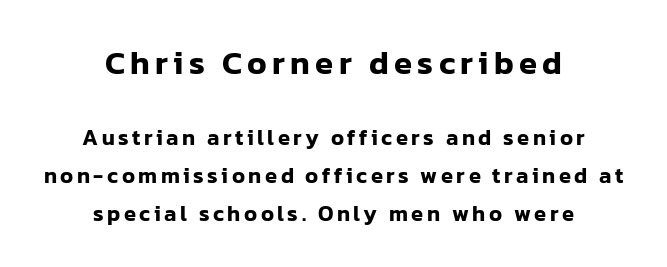
{"serif": "no", "italic": "no", "width": "normal", "stroke_contrast": "low", "x_height": "medium", "monospaced": "no", "underline": "no", "align": "center", "line_spacing_ratio": 1.72, "larger_block": "first", "size_ratio": 1.5, "glyph_px": 33}
